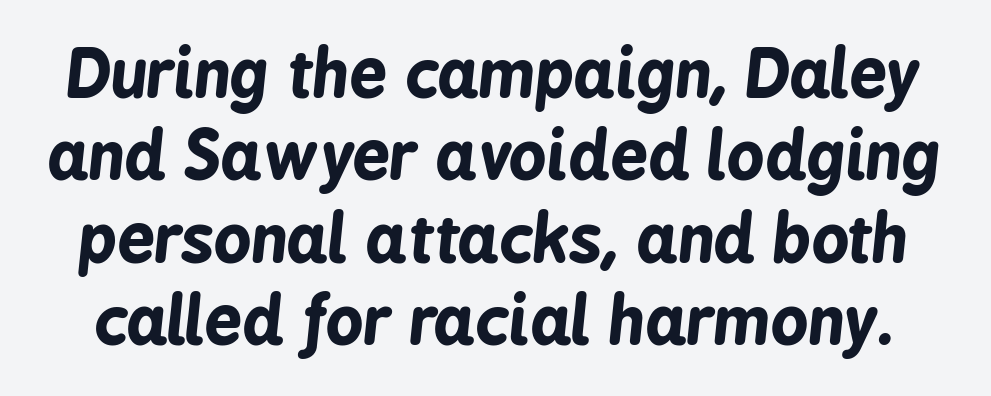
The image shows 66 px bold, condensed type, italic (leaning right); set normal line spacing (1.25x), normal letter spacing, not underlined; low stroke contrast and a medium x-height.
